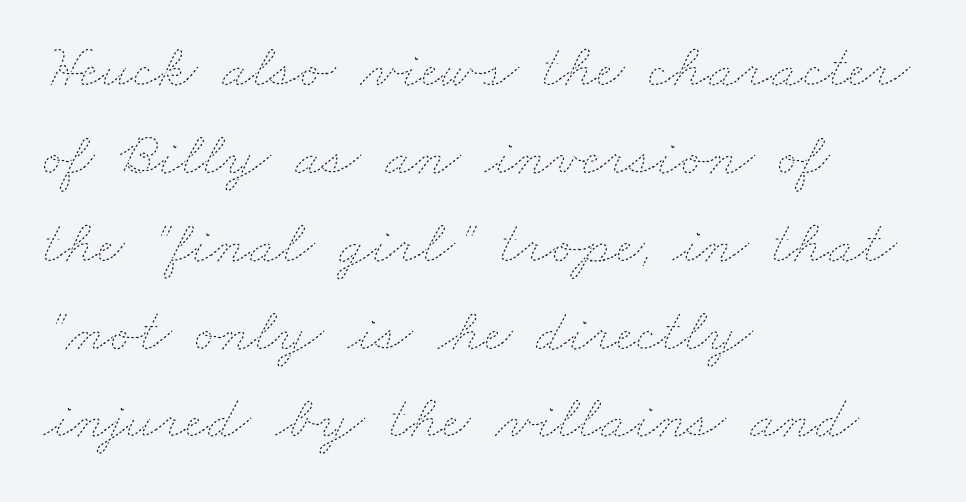
{"bold": "no", "weight": "thin", "width": "wide", "stroke_contrast": "low", "x_height": "small", "monospaced": "no", "underline": "no", "align": "left", "line_spacing": "normal", "line_spacing_ratio": 1.44, "letter_spacing": "normal", "letter_spacing_em": 0.0, "glyph_px": 61}
